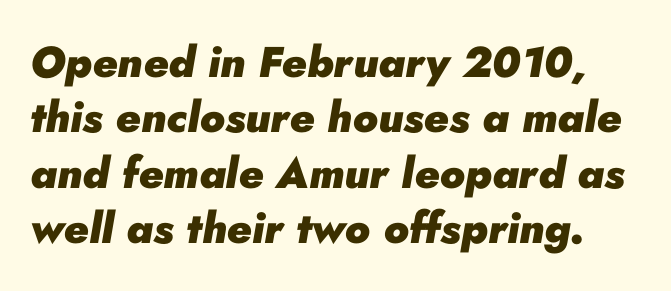
Q: Is the text bold? A: Yes.
Q: Is the text italic (slanted)? A: Yes, it leans right by about 10 degrees.
Q: Is the text underlined? A: No.
Q: Is the spacing between letters normal or unusually wide? A: Normal.
Q: Is the spacing between lines tight, normal or loose? A: Normal.
Q: Width (condensed, normal, or wide)? A: Normal.
Q: Stroke contrast? A: Low.
Q: x-height? A: Small.
Q: Monospaced? A: No.
